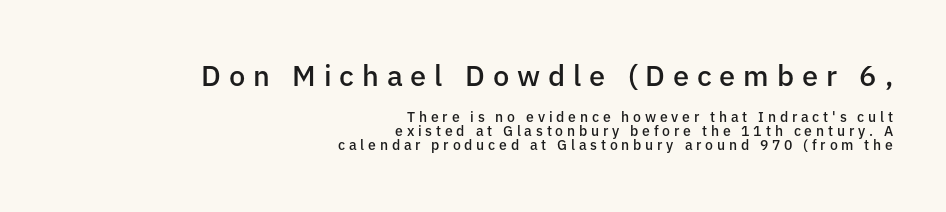
Q: Is the text bold? A: Semi-bold.
Q: Is the text italic (slanted)? A: No, it is upright.
Q: Is the typeface a serif or a sans-serif typeface? A: Sans-serif.
Q: Is the text underlined? A: No.
Q: How is the paragraph aligned? A: Right-aligned.
Q: Is the spacing between letters normal or unusually wide? A: Unusually wide.
Q: Is the spacing between lines tight, normal or loose? A: Tight.
Q: Which block of text is set in a larger size, the first (top) or the second (bottom)? A: The first (top) one.
Q: Width (condensed, normal, or wide)? A: Normal.
Q: Stroke contrast? A: Low.
Q: x-height? A: Medium.
Q: Monospaced? A: No.
